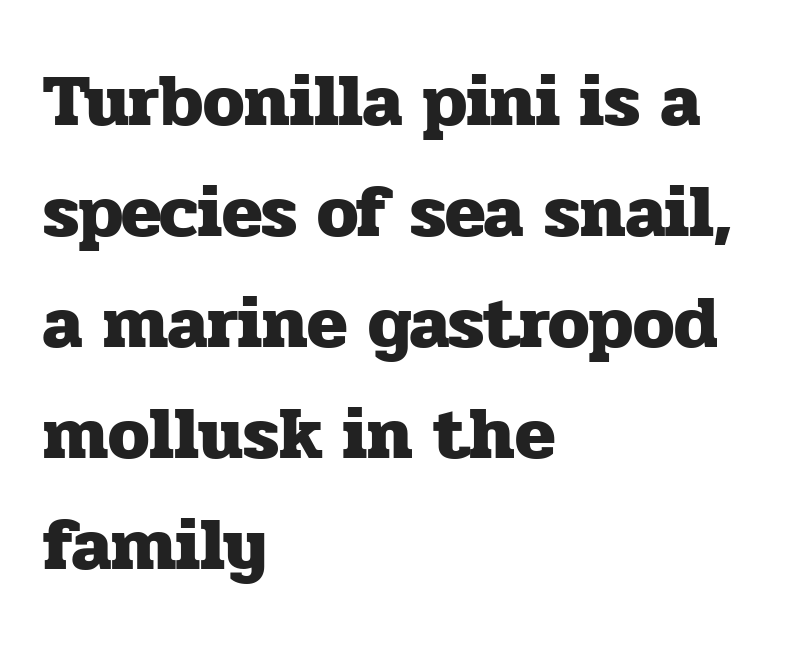
Q: Is the text bold? A: Yes.
Q: Is the text italic (slanted)? A: No, it is upright.
Q: Is the typeface a serif or a sans-serif typeface? A: Serif.
Q: Is the text underlined? A: No.
Q: How is the paragraph aligned? A: Left-aligned.
Q: Is the spacing between letters normal or unusually wide? A: Normal.
Q: Is the spacing between lines tight, normal or loose? A: Normal.
Q: Width (condensed, normal, or wide)? A: Normal.
Q: Stroke contrast? A: Low.
Q: x-height? A: Medium.
Q: Monospaced? A: No.
